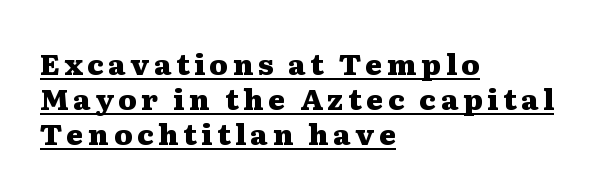
Q: Is the text bold? A: Yes.
Q: Is the text italic (slanted)? A: No, it is upright.
Q: Is the typeface a serif or a sans-serif typeface? A: Serif.
Q: Is the text underlined? A: Yes.
Q: How is the paragraph aligned? A: Left-aligned.
Q: Width (condensed, normal, or wide)? A: Wide.
Q: Stroke contrast? A: Medium.
Q: x-height? A: Medium.
Q: Monospaced? A: No.
